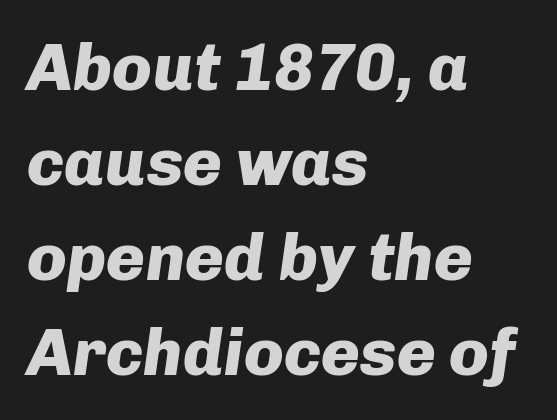
Q: Is the text bold? A: Yes.
Q: Is the text italic (slanted)? A: Yes, it leans right by about 8 degrees.
Q: Is the text underlined? A: No.
Q: How is the paragraph aligned? A: Left-aligned.
Q: Is the spacing between letters normal or unusually wide? A: Normal.
Q: Is the spacing between lines tight, normal or loose? A: Normal.
Q: Width (condensed, normal, or wide)? A: Normal.
Q: Stroke contrast? A: Low.
Q: x-height? A: Medium.
Q: Monospaced? A: No.
